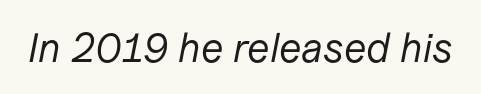
Proportional: the letters do not fall into vertical columns. Underline: absent. Look at the tracking — it's just the regular setting, nothing added. Italic: yes, the glyphs are oblique. The characters are drawn with everyday or finer stroke widths.
